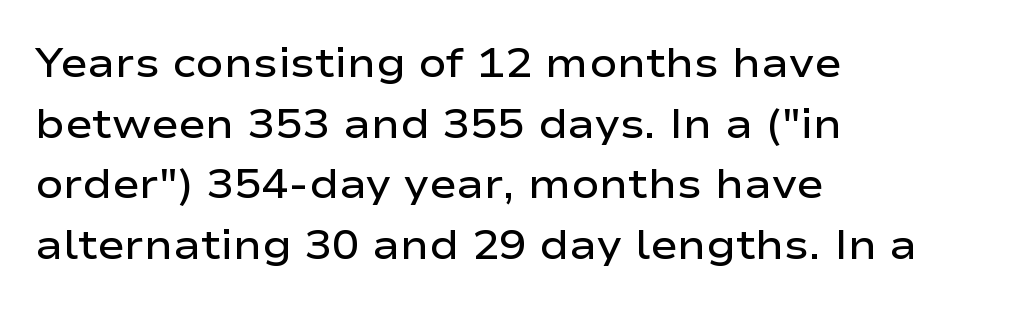
The image shows 41 px semibold, wide sans-serif type, upright; set left-aligned, normal line spacing (1.48x), normal letter spacing, not underlined; low stroke contrast and a medium x-height.
